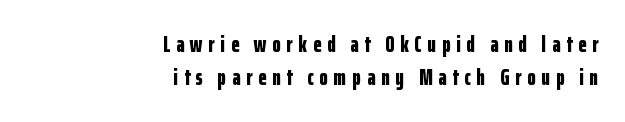
Short note: letters widely spaced. Vertical strokes here are truly vertical. The paragraph shown leans on its right margin. Strokes here are thick enough to call this a true bold.
